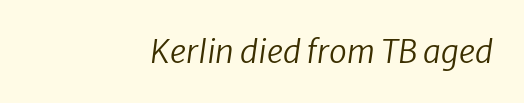
Each letter keeps its own natural width here, so spacing adapts to shape. Emphasis-style slanted type is in use. Each word holds together tightly as a unit, with standard inter-letter gaps. The specimen omits any rule beneath the text block's lines.
